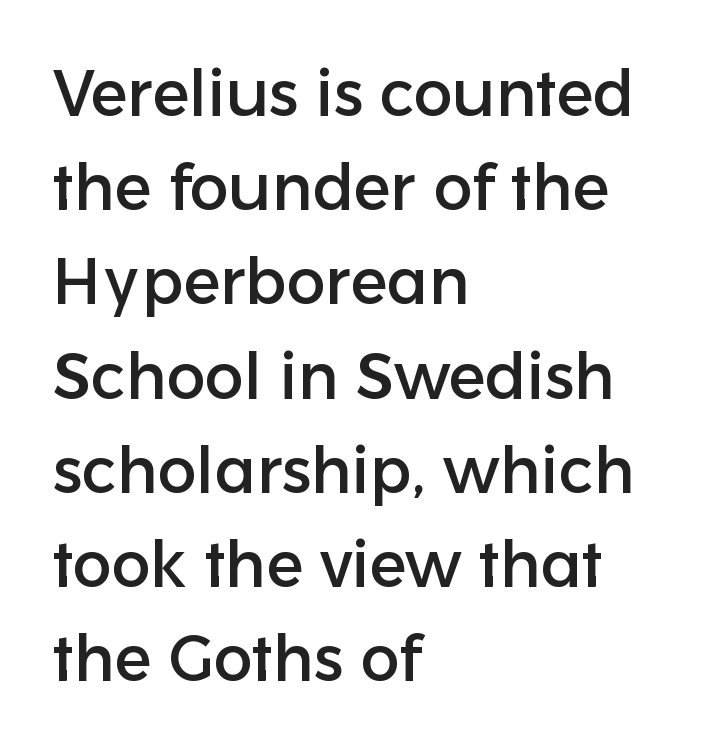
The image shows 65 px sans-serif type, upright; set left-aligned, normal line spacing (1.45x), normal letter spacing, not underlined; low stroke contrast and a medium x-height.
